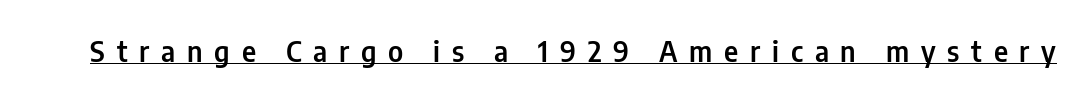
{"serif": "no", "italic": "no", "width": "condensed", "stroke_contrast": "low", "x_height": "medium", "monospaced": "no", "underline": "yes", "letter_spacing": "wide", "letter_spacing_em": 0.42, "glyph_px": 28}
